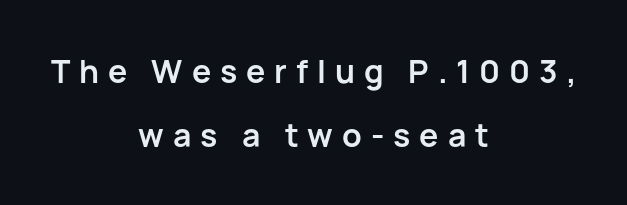
The image shows 32 px semibold sans-serif type, upright; set centered, loose line spacing (1.99x), unusually wide letter spacing (+0.28 em), not underlined; low stroke contrast and a medium x-height.
